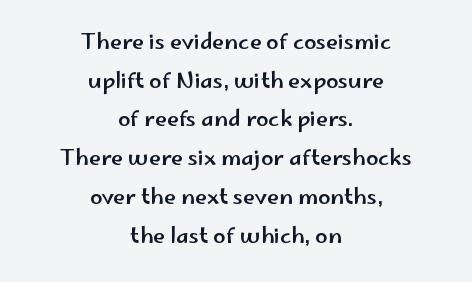
{"italic": "no", "underline": "no", "align": "center", "line_spacing_ratio": 1.76, "letter_spacing": "normal", "letter_spacing_em": 0.0, "glyph_px": 22}
